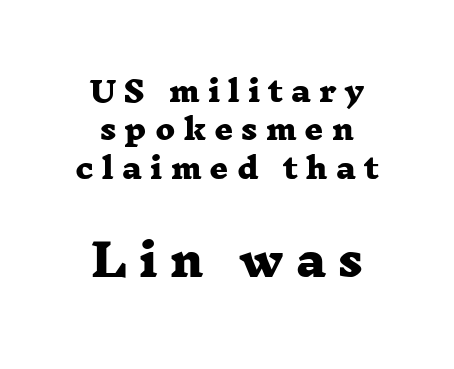
Q: Is the text bold? A: Yes.
Q: Is the typeface a serif or a sans-serif typeface? A: Serif.
Q: Is the text underlined? A: No.
Q: How is the paragraph aligned? A: Centered.
Q: Is the spacing between letters normal or unusually wide? A: Unusually wide.
Q: Is the spacing between lines tight, normal or loose? A: Normal.
Q: Which block of text is set in a larger size, the first (top) or the second (bottom)? A: The second (bottom) one.
Q: Width (condensed, normal, or wide)? A: Wide.
Q: Stroke contrast? A: Low.
Q: x-height? A: Medium.
Q: Monospaced? A: No.
